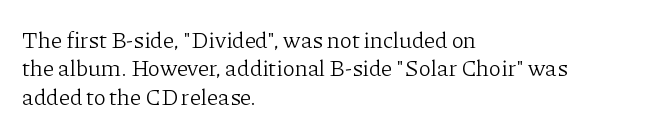
{"italic": "no", "bold": "no", "underline": "no", "align": "left", "line_spacing_ratio": 1.23, "letter_spacing": "normal", "letter_spacing_em": 0.0, "glyph_px": 23}
